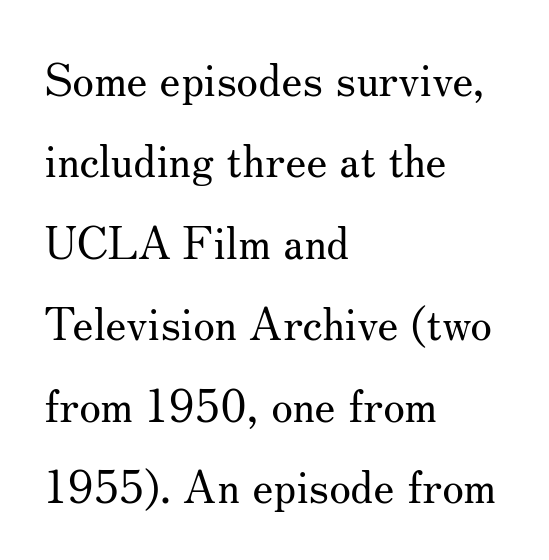
Style check: upright. The paragraph has a hard left edge and a soft right edge. This rendering leaves character spacing at its baseline value. Are there feet on the stems? There are — it's a serif. The strokes carry an ordinary text weight at most. Any mark beneath the type? The region is blank.
